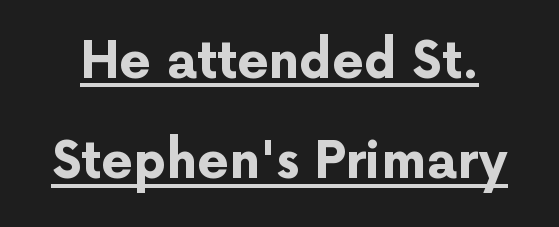
In terms of posture, this sample is upright. This sample has the flowing, uneven cadence of proportional lettering. Has an underline been added? It has. Check where the strokes stop: nothing finishes them off — pure sans.
